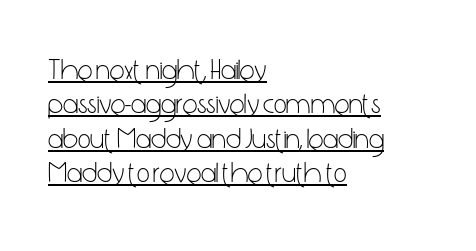
{"serif": "no", "italic": "no", "bold": "no", "weight": "light", "width": "condensed", "stroke_contrast": "low", "x_height": "medium", "monospaced": "no", "underline": "yes", "align": "left", "line_spacing_ratio": 1.23, "letter_spacing": "normal", "letter_spacing_em": 0.0, "glyph_px": 28}
